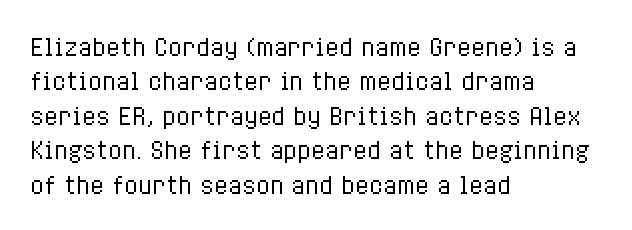
{"italic": "no", "bold": "no", "underline": "no", "align": "left", "line_spacing": "normal", "line_spacing_ratio": 1.5, "letter_spacing": "normal", "letter_spacing_em": 0.0, "glyph_px": 23}
